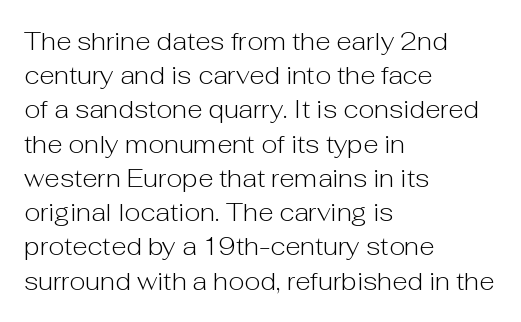
The image shows 25 px text type, upright; set left-aligned, normal line spacing (1.37x), normal letter spacing, not underlined.
